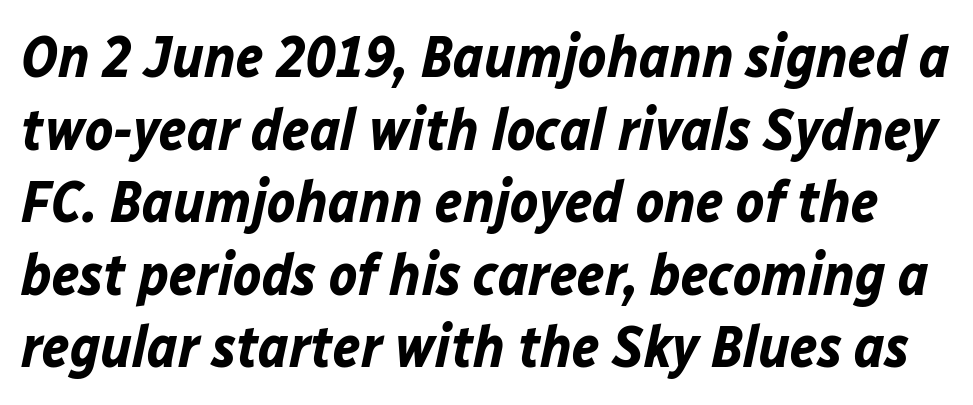
Q: Is the text bold? A: Yes.
Q: Is the text italic (slanted)? A: Yes, it leans right by about 12 degrees.
Q: Is the text underlined? A: No.
Q: Is the spacing between letters normal or unusually wide? A: Normal.
Q: Width (condensed, normal, or wide)? A: Normal.
Q: Stroke contrast? A: Low.
Q: x-height? A: Medium.
Q: Monospaced? A: No.
